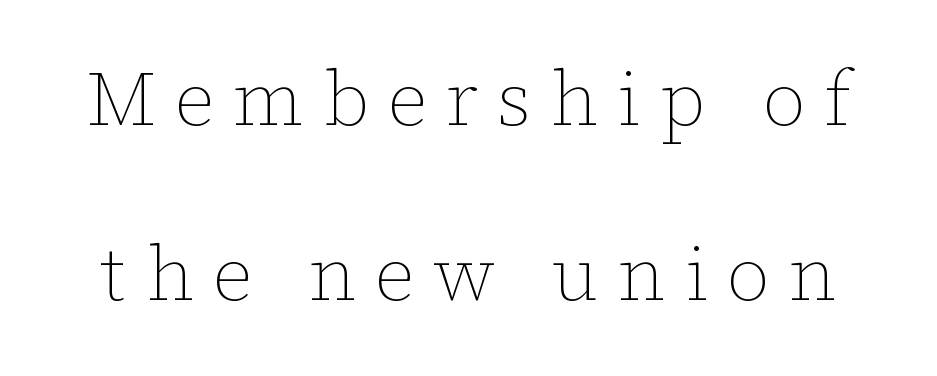
The image shows 76 px thin type, upright; set loose line spacing (2.3x), unusually wide letter spacing (+0.25 em), not underlined; low stroke contrast and a medium x-height.
